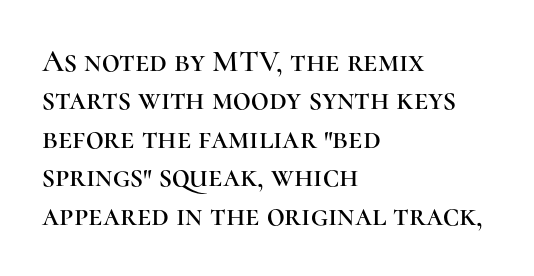
{"serif": "yes", "italic": "no", "width": "normal", "stroke_contrast": "high", "x_height": "medium", "monospaced": "no", "underline": "no", "align": "left", "line_spacing_ratio": 1.24, "letter_spacing": "normal", "letter_spacing_em": 0.0, "glyph_px": 31}
